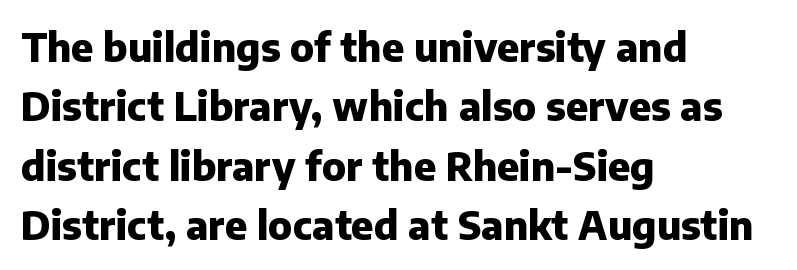
The image shows 39 px heavy sans-serif type, upright; set left-aligned, normal line spacing (1.52x), normal letter spacing, not underlined; low stroke contrast and a medium x-height.
